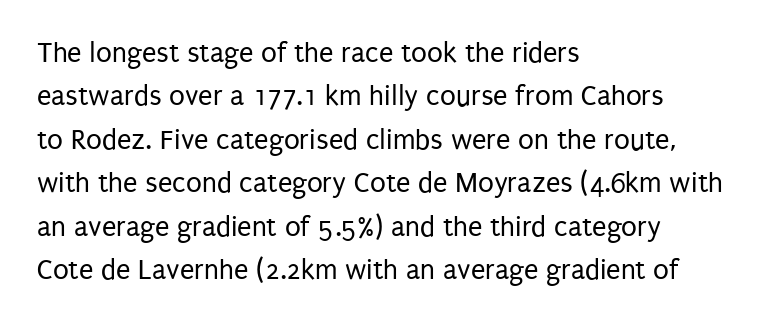
Each letter's strokes conclude bluntly, with no projecting serifs. Is this a fixed-width face? No — the glyphs have proportional, varying widths. The rag falls on the right side of this text block. Unmarked baselines from the first word to the last. The line texture is even and compact thanks to regular tracking.
